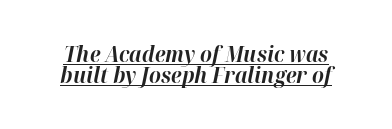
{"italic": "yes", "lean": "right", "slant_degrees": 12, "bold": "yes", "underline": "yes", "line_spacing": "tight", "line_spacing_ratio": 1.0, "letter_spacing": "normal", "letter_spacing_em": 0.0, "glyph_px": 21}
